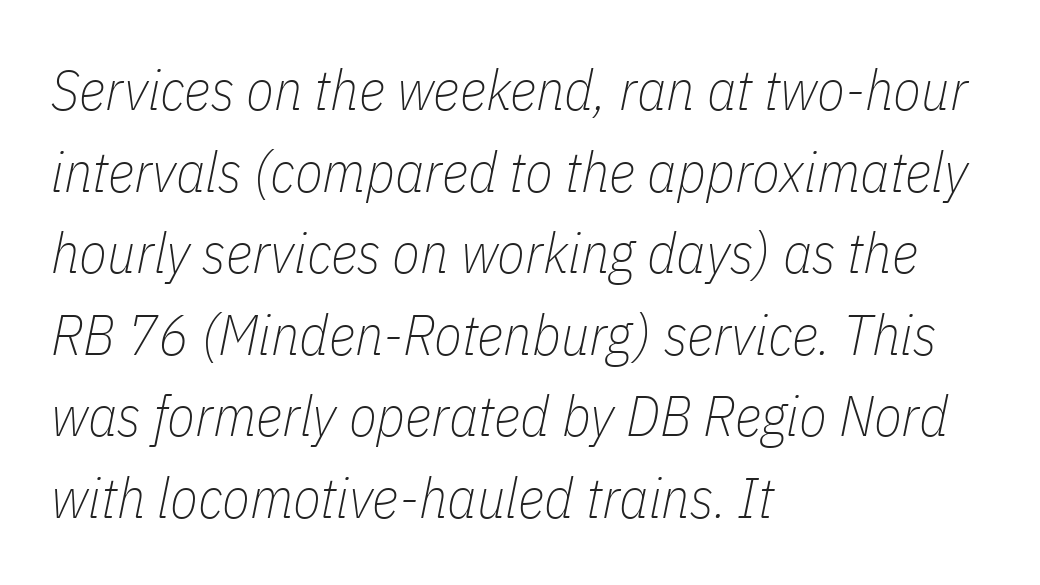
Italic: yes, the glyphs are oblique. Bare-footed words on every line. The block of text has a typical density, with ordinary space between rows. Weight: regular or lighter. The rendering uses natural spacing where letterforms have individual widths.
